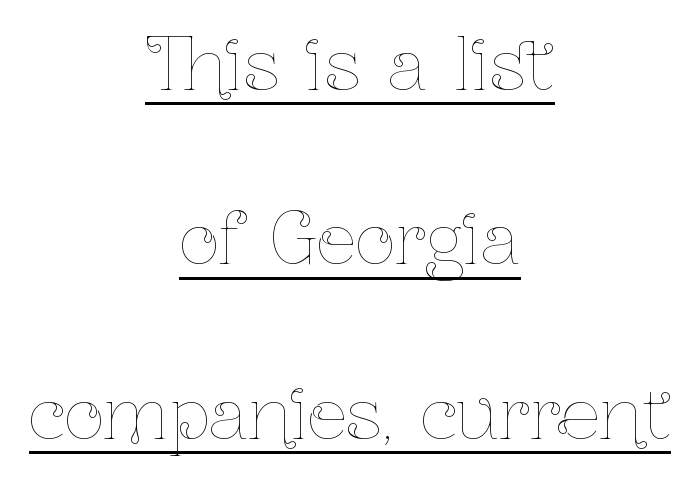
This is underlined copy, the kind a proofreader might mark for attention. No italicization has been applied; the sample stays upright. Stroke thickness stays within the range of a standard reading face or lighter. These lines stack symmetrically, like a column narrowing and widening about its center.
